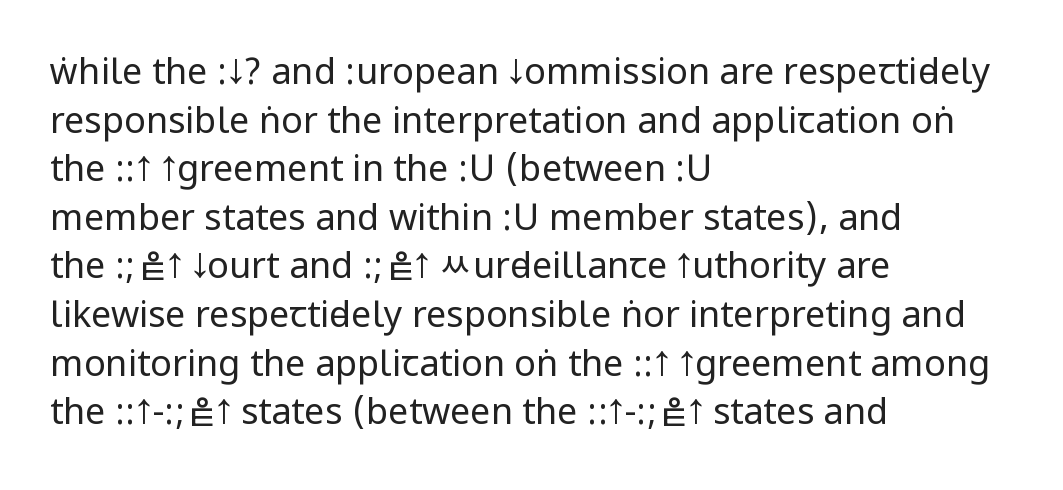
This rendering uses left alignment, leaving the right contour irregular. Observe the ordinary spacing: letters are neighbours, not strangers. Words float on clear page, feet unadorned. Reading down the column, the eye jumps a familiar distance to each next line.
